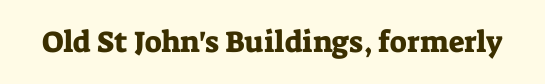
The image shows 30 px serif type, upright; set normal letter spacing, not underlined; low stroke contrast and a medium x-height.
